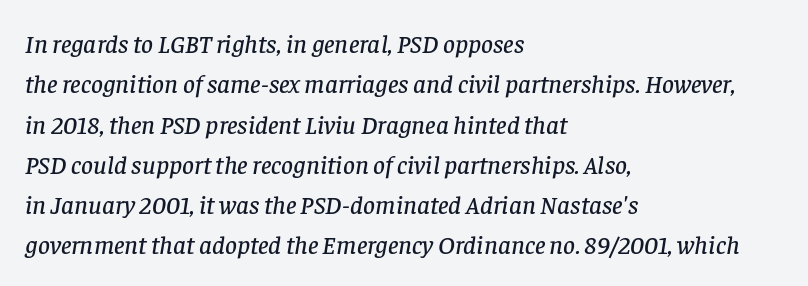
Q: Is the text italic (slanted)? A: Yes, it leans right by about 8 degrees.
Q: Is the text underlined? A: No.
Q: How is the paragraph aligned? A: Left-aligned.
Q: Is the spacing between letters normal or unusually wide? A: Normal.
Q: Is the spacing between lines tight, normal or loose? A: Normal.
